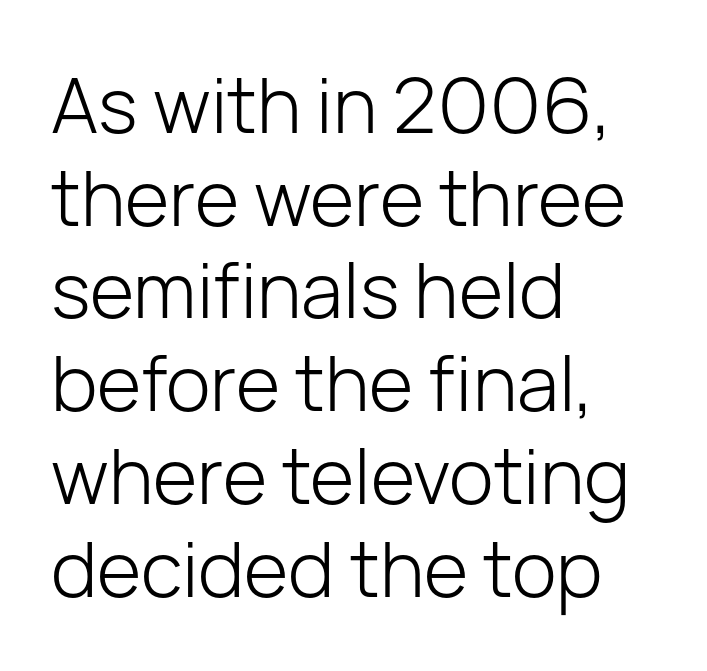
{"serif": "no", "italic": "no", "bold": "no", "weight": "light", "width": "normal", "stroke_contrast": "low", "x_height": "medium", "monospaced": "no", "underline": "no", "align": "left", "line_spacing_ratio": 1.22, "letter_spacing": "normal", "letter_spacing_em": 0.0, "glyph_px": 76}
